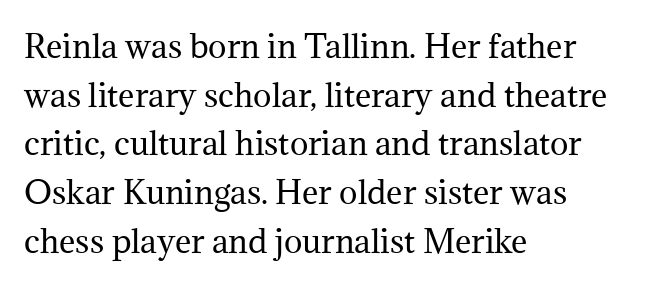
{"serif": "yes", "italic": "no", "bold": "no", "weight": "regular", "width": "normal", "stroke_contrast": "medium", "x_height": "medium", "monospaced": "no", "underline": "no", "align": "left", "line_spacing": "normal", "line_spacing_ratio": 1.57, "letter_spacing": "normal", "letter_spacing_em": 0.0, "glyph_px": 31}
